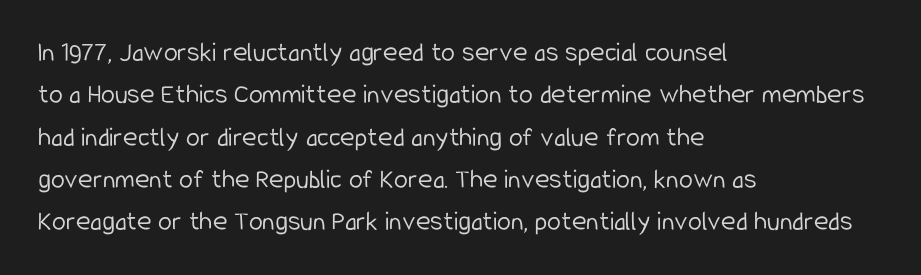
{"serif": "no", "italic": "no", "bold": "no", "weight": "light", "width": "condensed", "stroke_contrast": "low", "x_height": "medium", "monospaced": "no", "underline": "no", "align": "left", "line_spacing": "normal", "line_spacing_ratio": 1.51, "letter_spacing": "normal", "letter_spacing_em": 0.0, "glyph_px": 28}
